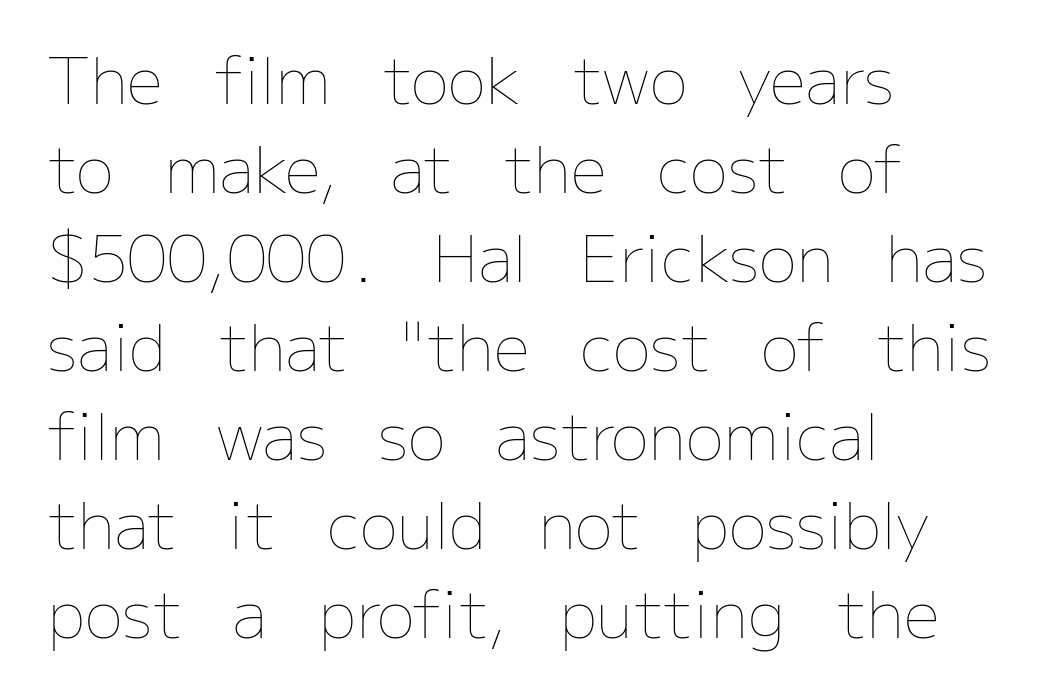
{"italic": "no", "bold": "no", "weight": "thin", "width": "normal", "stroke_contrast": "low", "x_height": "medium", "monospaced": "no", "underline": "no", "align": "left", "line_spacing": "normal", "line_spacing_ratio": 1.39, "letter_spacing": "normal", "letter_spacing_em": 0.0, "glyph_px": 64}
